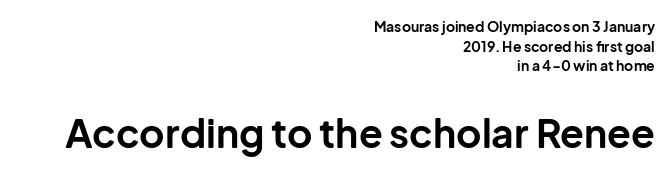
{"serif": "no", "italic": "no", "bold": "yes", "weight": "bold", "width": "normal", "stroke_contrast": "low", "x_height": "medium", "monospaced": "no", "underline": "no", "align": "right", "line_spacing": "normal", "line_spacing_ratio": 1.41, "letter_spacing": "normal", "letter_spacing_em": 0.0, "larger_block": "second", "size_ratio": 2.79, "glyph_px": 39}
